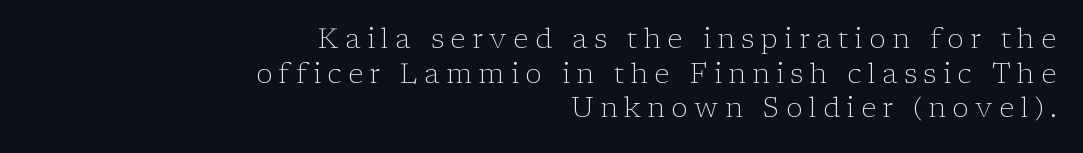
The image shows 28 px light serif type, upright; set right-aligned, line spacing 1.24x, unusually wide letter spacing (+0.23 em), not underlined; low stroke contrast and a medium x-height.
